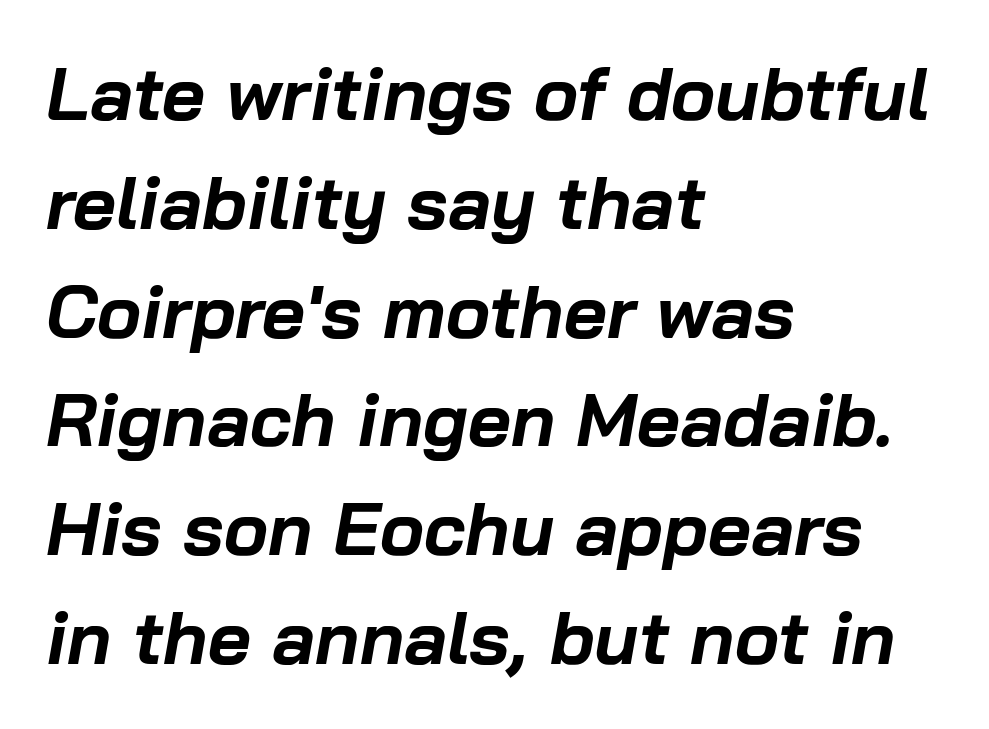
Beneath every word, the page is bare. The rag falls on the right side of this text block. Evenly set lines give the paragraph a standard silhouette. On the weight axis this lands at bold, roughly 700.
